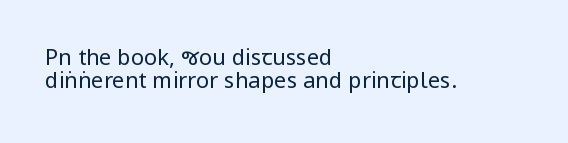
Q: Is the text bold? A: No.
Q: Is the text italic (slanted)? A: No, it is upright.
Q: Is the text underlined? A: No.
Q: How is the paragraph aligned? A: Left-aligned.
Q: Is the spacing between letters normal or unusually wide? A: Normal.
Q: Is the spacing between lines tight, normal or loose? A: Tight.
